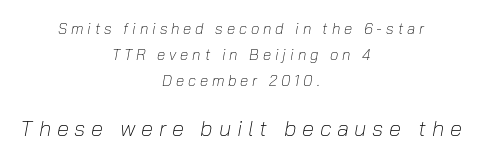
Q: Is the text bold? A: No.
Q: Is the text italic (slanted)? A: Yes, it leans right by about 10 degrees.
Q: Is the text underlined? A: No.
Q: How is the paragraph aligned? A: Centered.
Q: Is the spacing between letters normal or unusually wide? A: Unusually wide.
Q: Which block of text is set in a larger size, the first (top) or the second (bottom)? A: The second (bottom) one.
